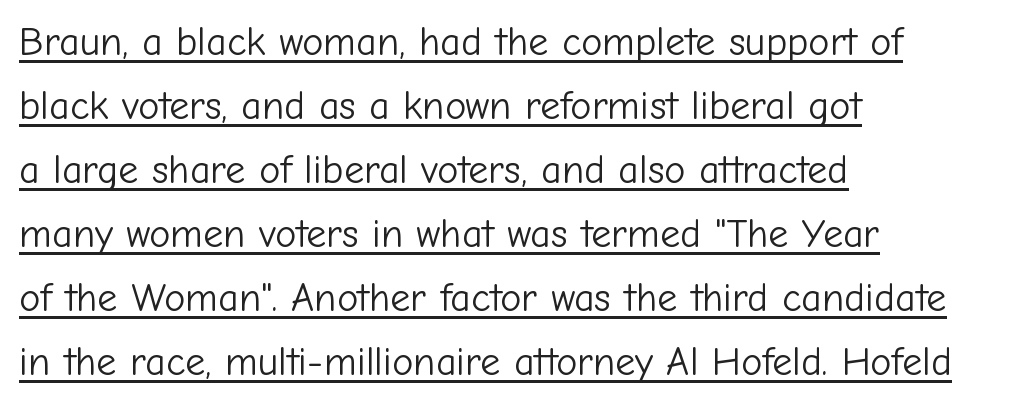
Quick note: not italic, upright. Each new line begins a customary step beneath the previous one. Decoration check: the copy is underlined. Honestly, the letter spacing is just normal — you wouldn't notice it.
